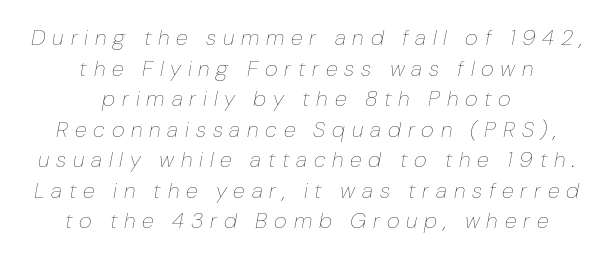
{"italic": "yes", "lean": "right", "slant_degrees": 10, "bold": "no", "underline": "no", "align": "center", "line_spacing": "normal", "line_spacing_ratio": 1.39, "letter_spacing": "wide", "letter_spacing_em": 0.31, "glyph_px": 22}
